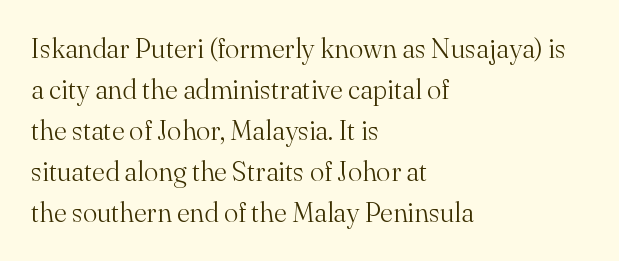
Q: Is the text bold? A: No.
Q: Is the text italic (slanted)? A: No, it is upright.
Q: Is the text underlined? A: No.
Q: How is the paragraph aligned? A: Left-aligned.
Q: Is the spacing between letters normal or unusually wide? A: Normal.
Q: Is the spacing between lines tight, normal or loose? A: Normal.
